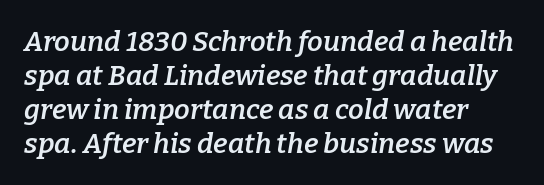
{"serif": "yes", "italic": "yes", "lean": "right", "slant_degrees": 9, "bold": "semi", "weight": "semibold", "width": "normal", "stroke_contrast": "low", "x_height": "medium", "monospaced": "no", "underline": "no", "align": "left", "line_spacing_ratio": 1.21, "letter_spacing": "normal", "letter_spacing_em": 0.0, "glyph_px": 28}
